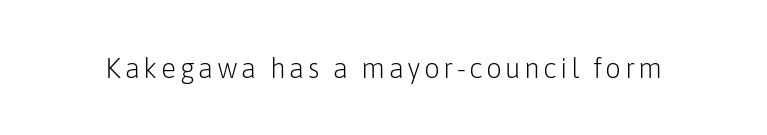
I'd call this a sans setting — the letters go barefoot. The weight would be labelled regular, book, light, or lighter still. The lettering stays uniformly vertical, giving the passage a roman look. Descenders hang freely into open space. Proportional: the letters do not fall into vertical columns.
